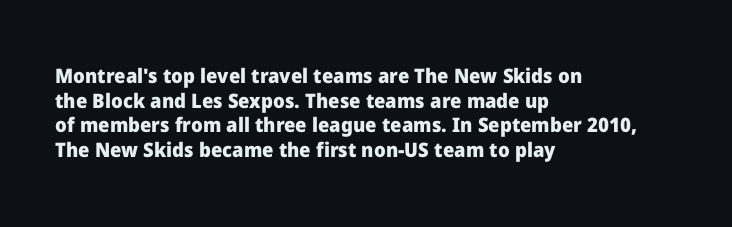
The image shows 20 px bold type, upright; set left-aligned, line spacing 1.23x, normal letter spacing, not underlined.
